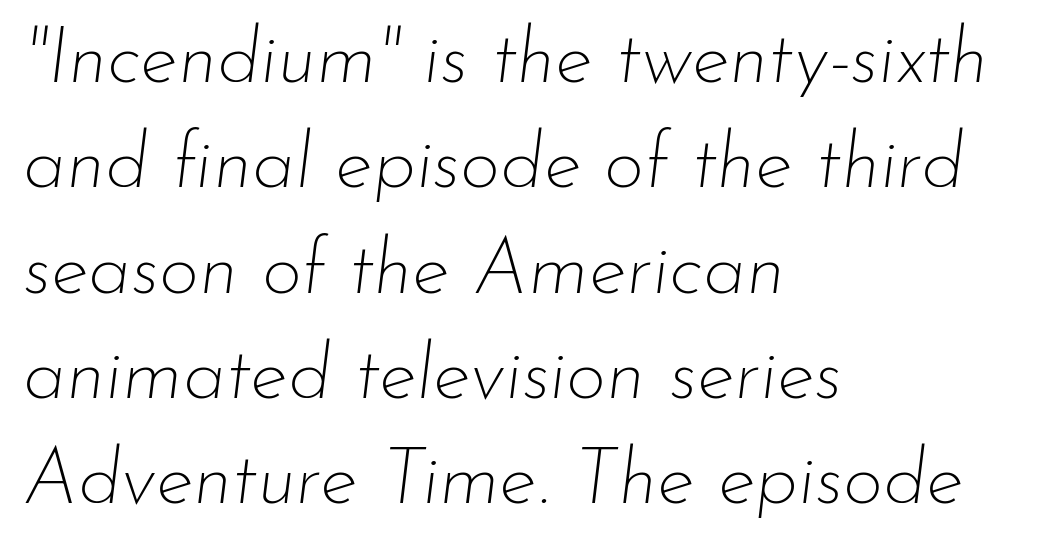
Q: Is the text bold? A: No.
Q: Is the text italic (slanted)? A: Yes, it leans right by about 7 degrees.
Q: Is the text underlined? A: No.
Q: How is the paragraph aligned? A: Left-aligned.
Q: Is the spacing between letters normal or unusually wide? A: Normal.
Q: Is the spacing between lines tight, normal or loose? A: Normal.
Q: Width (condensed, normal, or wide)? A: Normal.
Q: Stroke contrast? A: Low.
Q: x-height? A: Small.
Q: Monospaced? A: No.
